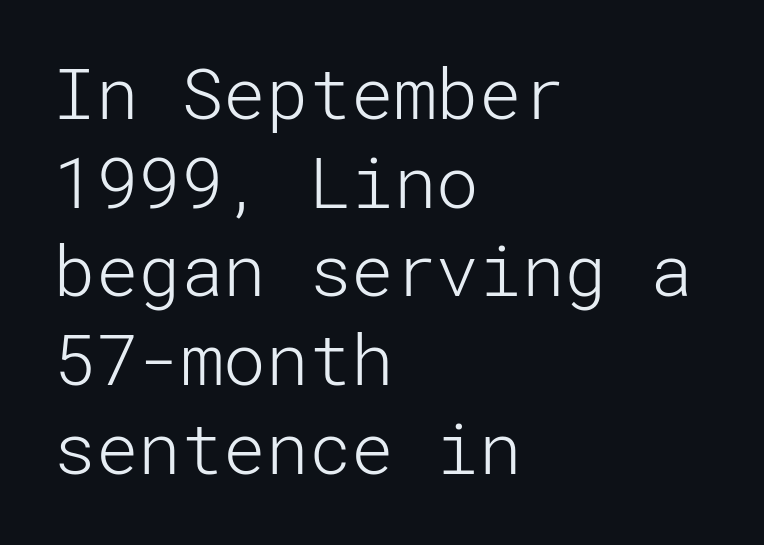
The weight tops out at a normal text grade. Horizontal alignment here is leftward, the default for most running prose. Nothing sits at the stroke ends, so this counts as sans-serif. Only glyphs here, with clear space below each row. The face used here is rendered with its standard letterfit. Is there much room between lines? A standard amount, neither cramped nor airy.
